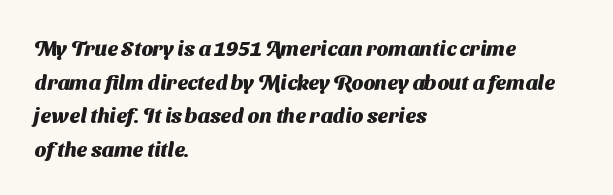
{"bold": "yes", "underline": "no", "align": "left", "line_spacing": "normal", "line_spacing_ratio": 1.6, "letter_spacing": "normal", "letter_spacing_em": 0.0, "glyph_px": 21}
